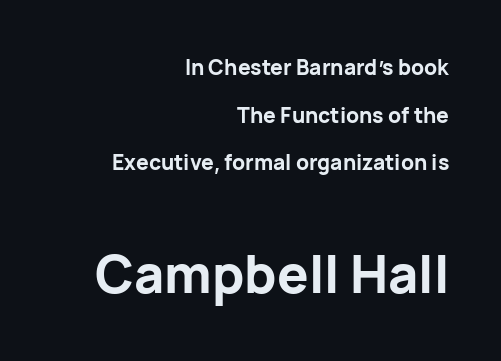
The image shows 52 px bold sans-serif type, upright; set right-aligned, loose line spacing (2.27x), normal letter spacing, not underlined; the second (bottom) block is 2.48x larger; low stroke contrast and a medium x-height.
